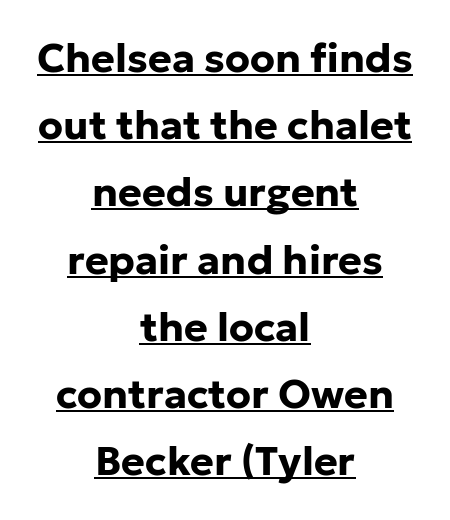
Q: Is the text bold? A: Yes.
Q: Is the text italic (slanted)? A: No, it is upright.
Q: Is the typeface a serif or a sans-serif typeface? A: Sans-serif.
Q: Is the text underlined? A: Yes.
Q: How is the paragraph aligned? A: Centered.
Q: Is the spacing between letters normal or unusually wide? A: Normal.
Q: Is the spacing between lines tight, normal or loose? A: Normal.
Q: Width (condensed, normal, or wide)? A: Normal.
Q: Stroke contrast? A: Low.
Q: x-height? A: Medium.
Q: Monospaced? A: No.
